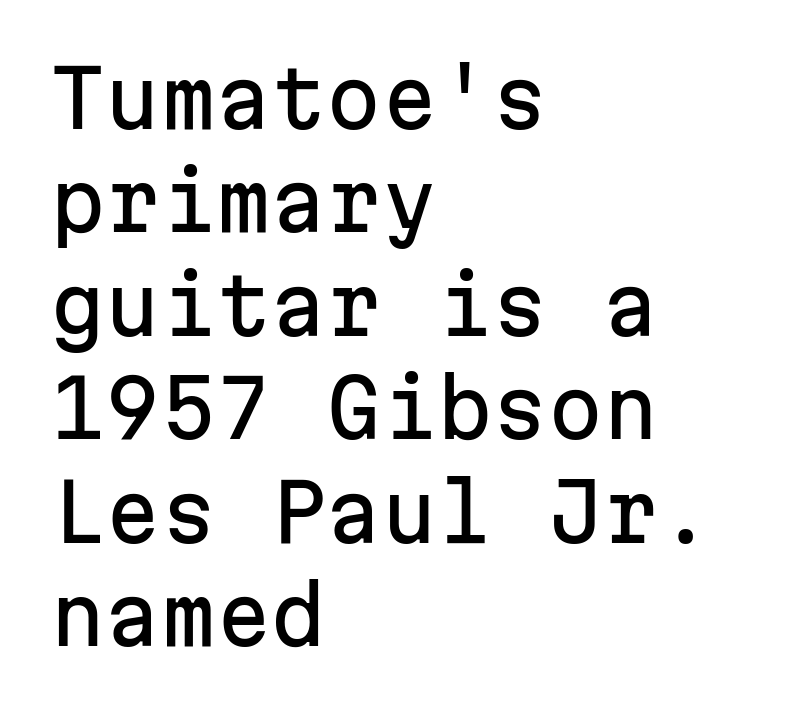
{"serif": "no", "italic": "no", "width": "normal", "stroke_contrast": "low", "x_height": "medium", "monospaced": "yes", "underline": "no", "align": "left", "line_spacing": "normal", "line_spacing_ratio": 1.31, "letter_spacing": "normal", "letter_spacing_em": 0.0, "glyph_px": 79}
